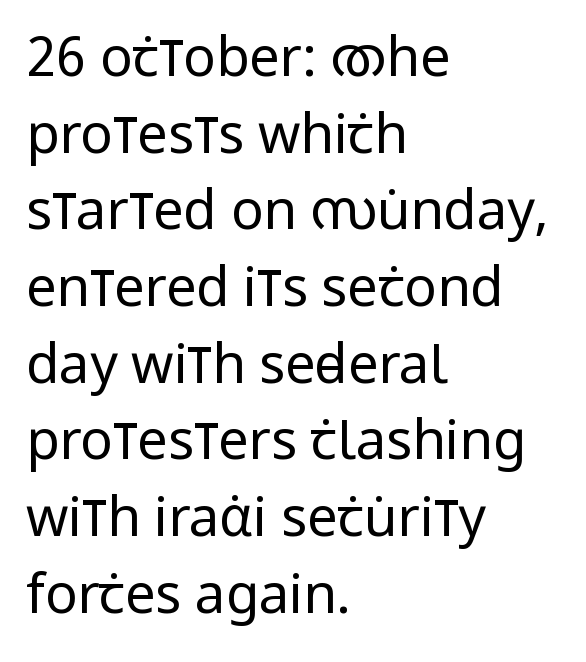
The letters stand upright; this is a roman face. Is the stroke heavy? The answer is a plain regular-or-lighter. The space between consecutive lines is moderate. The passage shown is typed in a proportional face where columns would drift.
